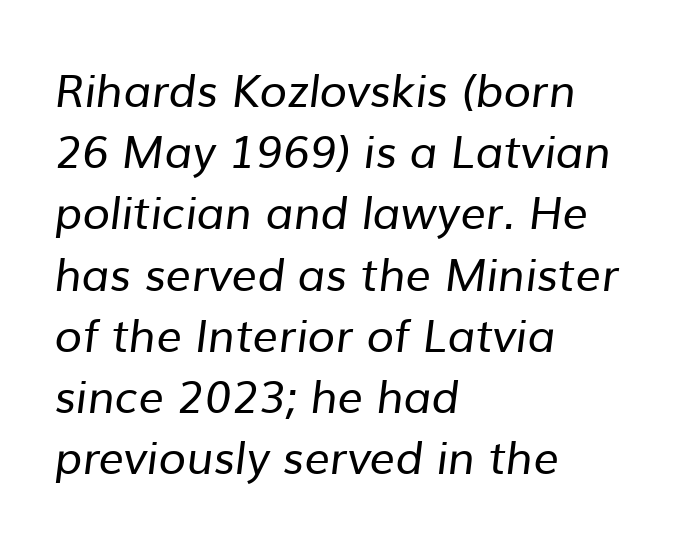
The image shows 45 px regular-weight sans-serif type; set left-aligned, normal line spacing (1.36x), normal letter spacing, not underlined; low stroke contrast and a medium x-height.
